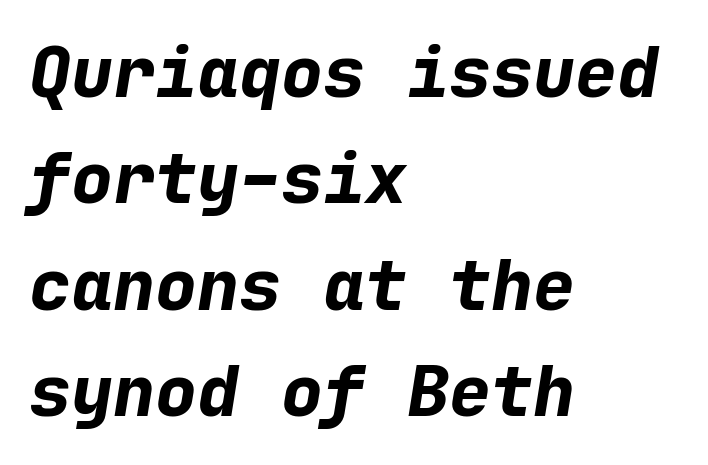
Rows of type keep a routine distance in the vertical direction. The glyphs are unaccompanied by any horizontal stroke below them. The axis of the letterforms is tilted away from vertical. A typesetter would call this monospace, since all characters share one set width.
